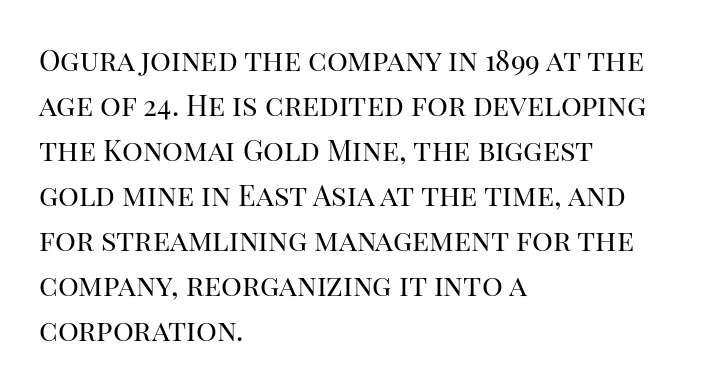
The image shows 29 px regular-weight serif type, upright; set left-aligned, normal line spacing (1.55x), normal letter spacing, not underlined; high stroke contrast and a large x-height.
